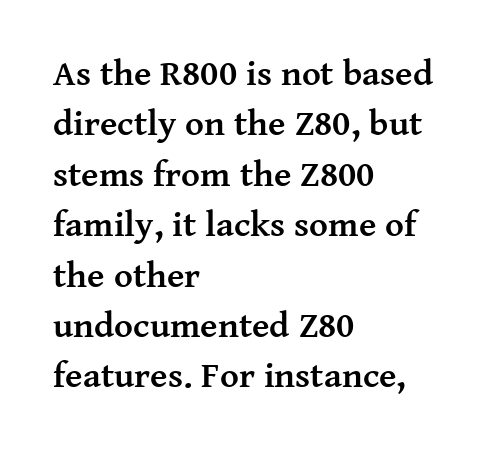
Has an underline been added? It has not. This is the regular roman posture of the typeface. Does the copy run flush right? No — it runs flush left. Tracking value appears to be zero — textbook default spacing. To sum up the face: it has serifs. Character widths vary here, with narrow letters taking less room than wide ones.
